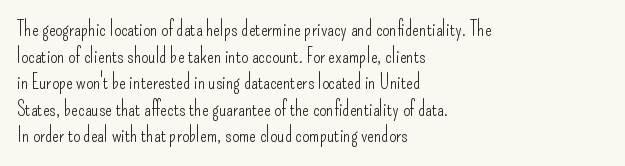
Does the copy run flush right? No — it runs flush left. The block of text has a typical density, with ordinary space between rows. This sample uses plain, unmodified letter spacing. The zone under the glyphs is completely vacant. A roman cut, with each character standing at attention. Stem width sits at or under what a default text font uses.
